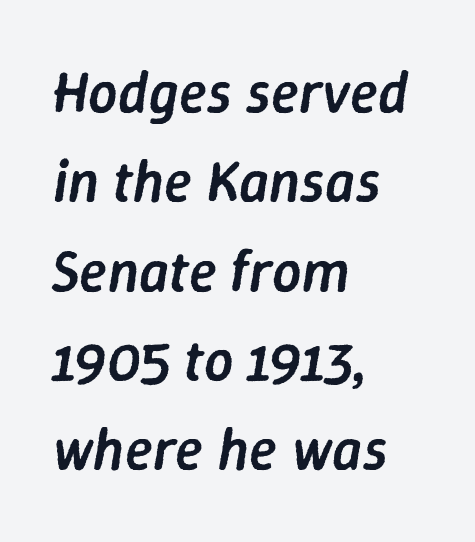
The image shows 58 px semibold type, italic (leaning right); set left-aligned, normal line spacing (1.54x), normal letter spacing, not underlined; low stroke contrast and a medium x-height.
